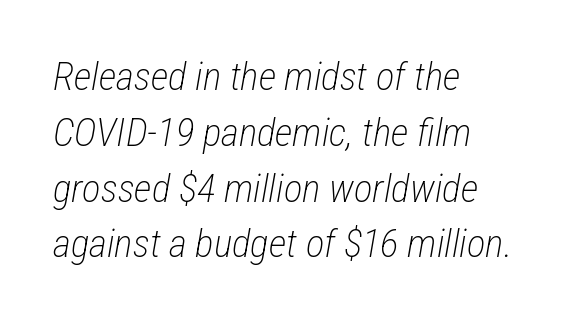
{"italic": "yes", "lean": "right", "slant_degrees": 12, "bold": "no", "weight": "light", "width": "condensed", "stroke_contrast": "low", "x_height": "medium", "monospaced": "no", "underline": "no", "align": "left", "line_spacing": "normal", "line_spacing_ratio": 1.43, "letter_spacing": "normal", "letter_spacing_em": 0.0, "glyph_px": 39}
